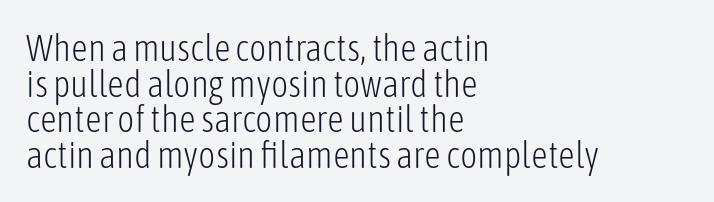
The image shows 37 px light, condensed sans-serif type, upright; set left-aligned, tight line spacing (0.96x), normal letter spacing, not underlined; low stroke contrast and a medium x-height.
